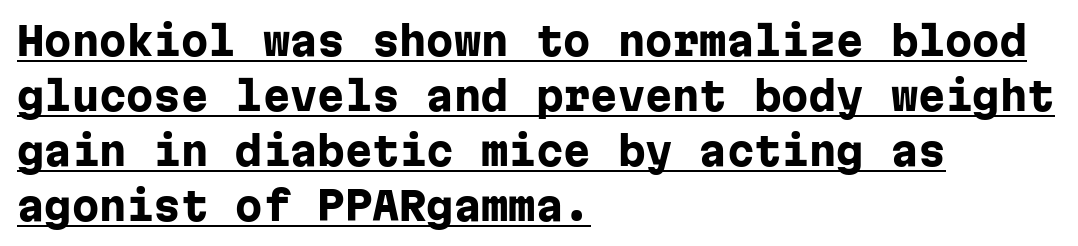
Q: Is the text bold? A: Yes.
Q: Is the text italic (slanted)? A: No, it is upright.
Q: Is the typeface a serif or a sans-serif typeface? A: Sans-serif.
Q: Is the text underlined? A: Yes.
Q: How is the paragraph aligned? A: Left-aligned.
Q: Is the spacing between letters normal or unusually wide? A: Normal.
Q: Is the spacing between lines tight, normal or loose? A: Normal.
Q: Width (condensed, normal, or wide)? A: Normal.
Q: Stroke contrast? A: Low.
Q: x-height? A: Medium.
Q: Monospaced? A: Yes.
